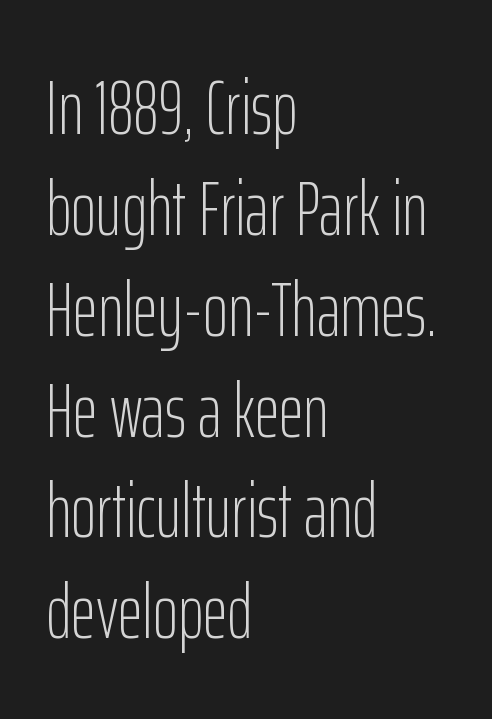
Here the designer chose a conventional face with non-uniform glyph widths. Clear beneath every line of the passage. The font sits on the lighter half of the weight spectrum, regular included. These lines are set flush left with a ragged right edge.
